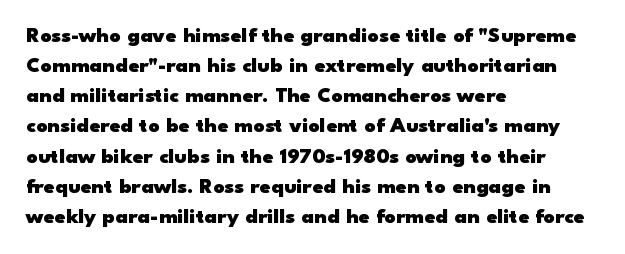
The image shows 22 px bold type, upright; set left-aligned, normal line spacing (1.37x), normal letter spacing, not underlined.
